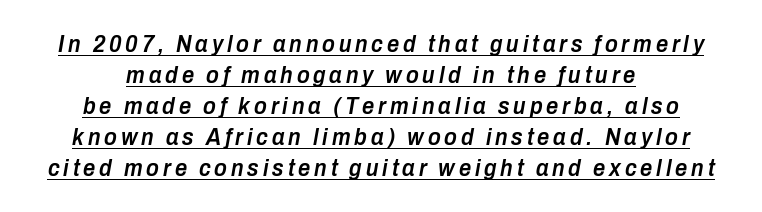
{"italic": "yes", "lean": "right", "slant_degrees": 10, "bold": "semi", "underline": "yes", "align": "center", "line_spacing": "normal", "line_spacing_ratio": 1.29, "glyph_px": 24}
